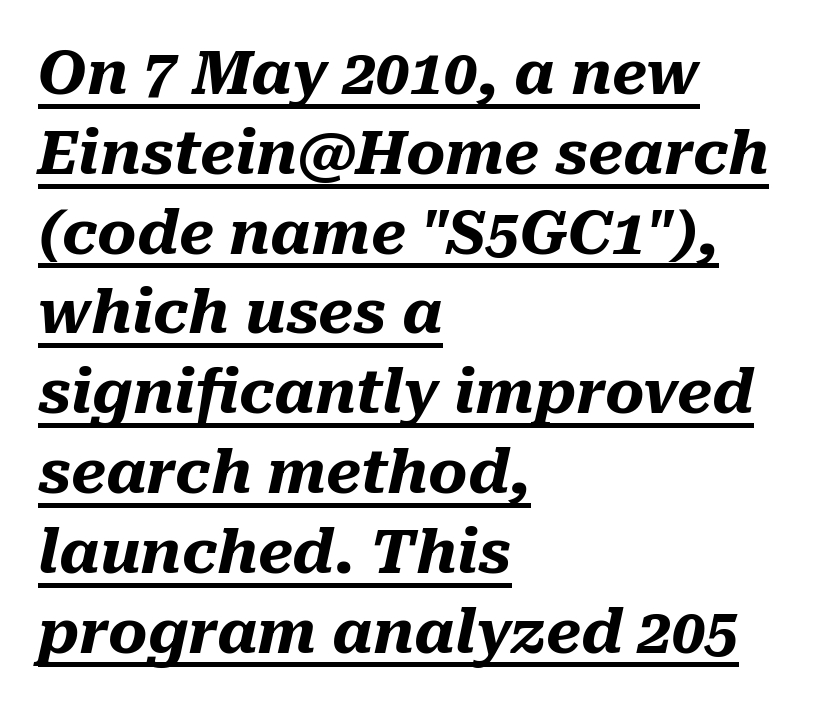
{"italic": "yes", "lean": "right", "slant_degrees": 10, "bold": "yes", "weight": "heavy", "width": "normal", "stroke_contrast": "medium", "x_height": "medium", "monospaced": "no", "underline": "yes", "align": "left", "line_spacing": "normal", "line_spacing_ratio": 1.33, "letter_spacing": "normal", "letter_spacing_em": 0.0, "glyph_px": 60}
